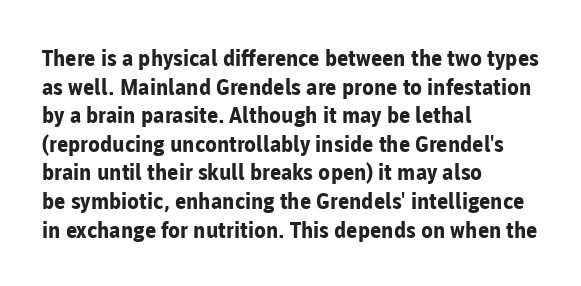
Q: Is the text bold? A: Yes.
Q: Is the text italic (slanted)? A: No, it is upright.
Q: Is the text underlined? A: No.
Q: How is the paragraph aligned? A: Left-aligned.
Q: Is the spacing between letters normal or unusually wide? A: Normal.
Q: Is the spacing between lines tight, normal or loose? A: Normal.
